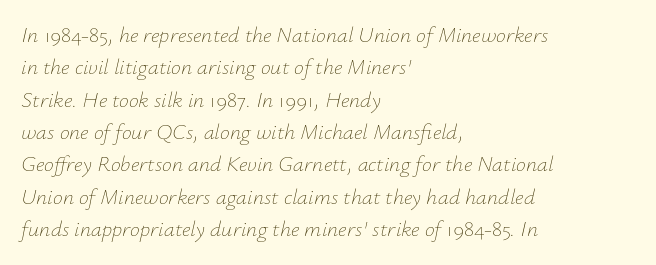
Q: Is the text bold? A: No.
Q: Is the text italic (slanted)? A: Yes, it leans right by about 12 degrees.
Q: Is the text underlined? A: No.
Q: How is the paragraph aligned? A: Left-aligned.
Q: Is the spacing between letters normal or unusually wide? A: Normal.
Q: Is the spacing between lines tight, normal or loose? A: Normal.
